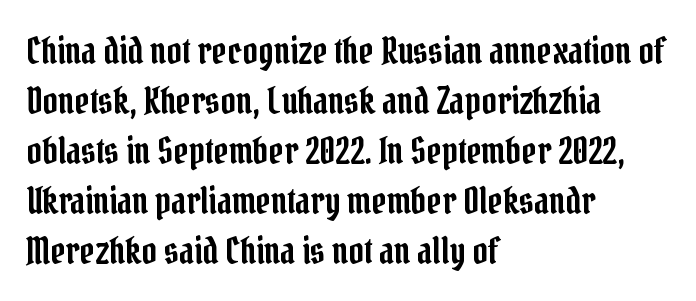
{"serif": "yes", "italic": "no", "width": "condensed", "stroke_contrast": "low", "x_height": "medium", "monospaced": "no", "underline": "no", "align": "left", "line_spacing": "normal", "line_spacing_ratio": 1.35, "letter_spacing": "normal", "letter_spacing_em": 0.0, "glyph_px": 37}
